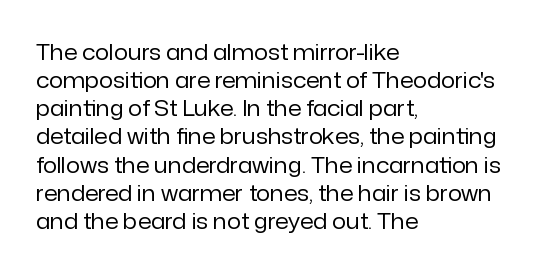
The image shows 22 px text type, upright; set left-aligned, normal line spacing (1.28x), normal letter spacing, not underlined.
